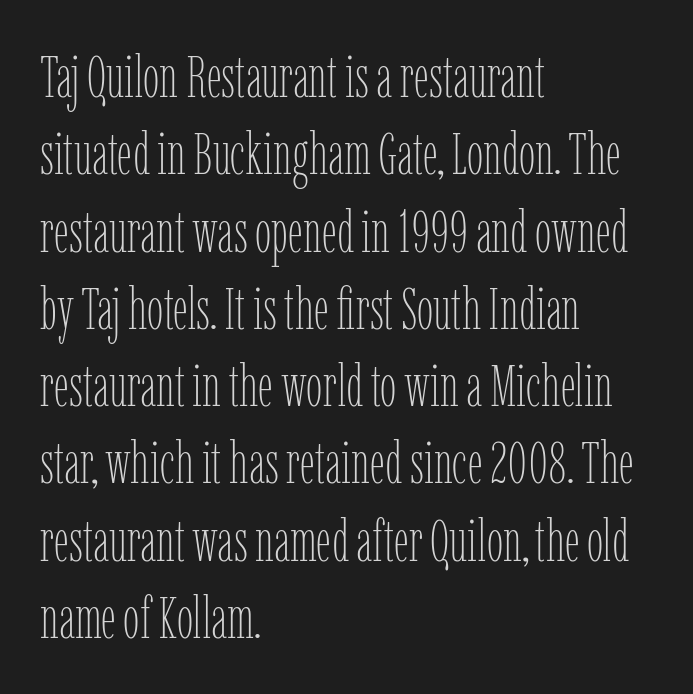
The image shows 59 px thin, condensed type, upright; set left-aligned, normal line spacing (1.31x), normal letter spacing, not underlined; low stroke contrast and a medium x-height.
